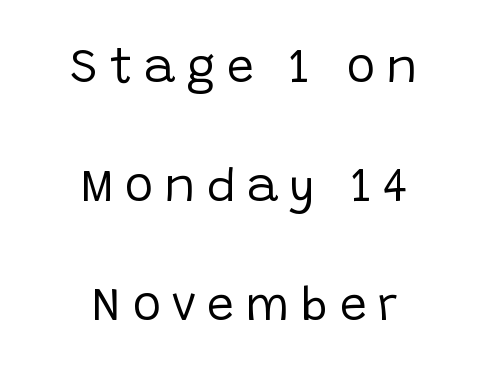
The image shows 48 px regular-weight sans-serif type, upright; set centered, loose line spacing (2.48x), unusually wide letter spacing (+0.23 em), not underlined; low stroke contrast and a large x-height.
